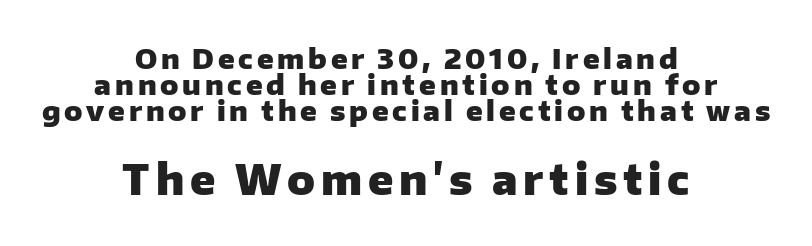
{"serif": "no", "italic": "no", "bold": "yes", "weight": "heavy", "width": "normal", "stroke_contrast": "low", "x_height": "medium", "monospaced": "no", "underline": "no", "align": "center", "line_spacing": "tight", "line_spacing_ratio": 0.96, "larger_block": "second", "size_ratio": 1.52, "glyph_px": 41}
